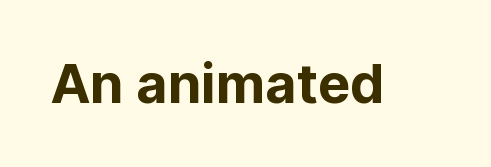
Check under the words: just untouched page. Observe the ordinary spacing: letters are neighbours, not strangers. The type family on display is of the sans-serif kind. Here the designer chose a conventional face with non-uniform glyph widths. The typography opts for an upright posture over an oblique one.
